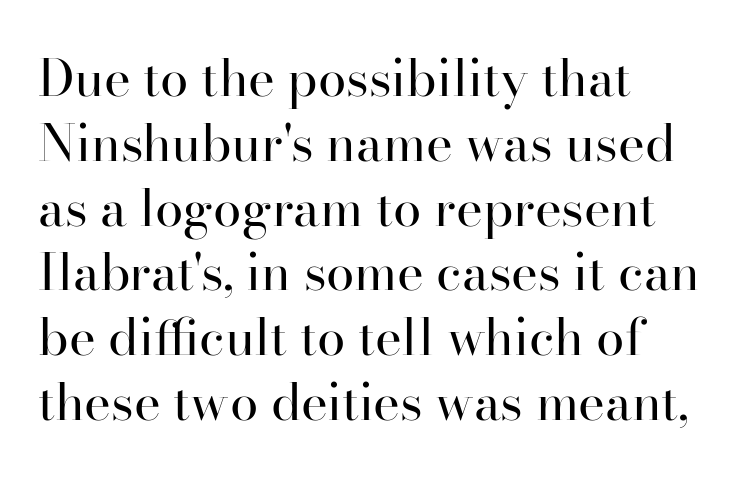
Q: Is the text bold? A: No.
Q: Is the text italic (slanted)? A: No, it is upright.
Q: Is the typeface a serif or a sans-serif typeface? A: Serif.
Q: Is the text underlined? A: No.
Q: How is the paragraph aligned? A: Left-aligned.
Q: Is the spacing between letters normal or unusually wide? A: Normal.
Q: Is the spacing between lines tight, normal or loose? A: Normal.
Q: Width (condensed, normal, or wide)? A: Normal.
Q: Stroke contrast? A: High.
Q: x-height? A: Small.
Q: Monospaced? A: No.
